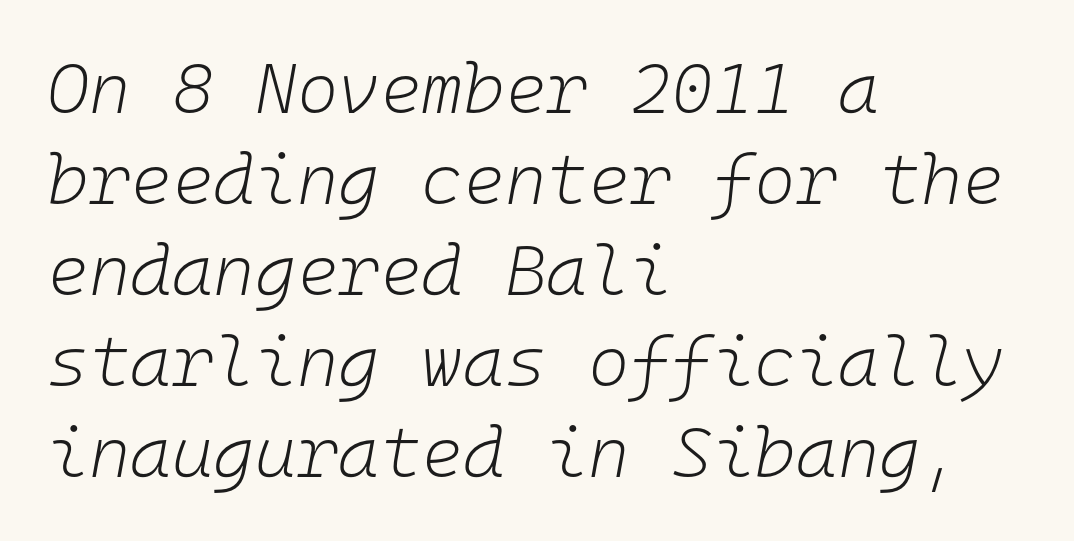
Q: Is the text bold? A: No.
Q: Is the text italic (slanted)? A: Yes, it leans right by about 10 degrees.
Q: Is the text underlined? A: No.
Q: How is the paragraph aligned? A: Left-aligned.
Q: Is the spacing between letters normal or unusually wide? A: Normal.
Q: Is the spacing between lines tight, normal or loose? A: Normal.
Q: Width (condensed, normal, or wide)? A: Normal.
Q: Stroke contrast? A: Low.
Q: x-height? A: Medium.
Q: Monospaced? A: Yes.
